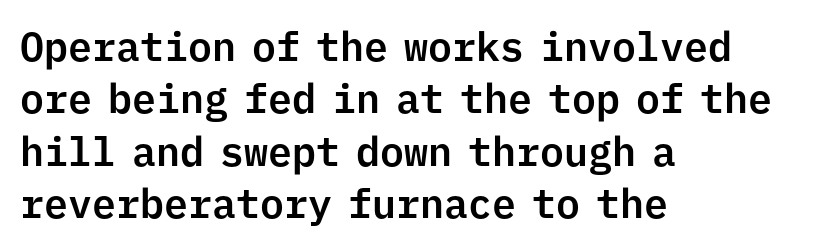
Q: Is the text italic (slanted)? A: No, it is upright.
Q: Is the typeface a serif or a sans-serif typeface? A: Sans-serif.
Q: Is the text underlined? A: No.
Q: How is the paragraph aligned? A: Left-aligned.
Q: Is the spacing between letters normal or unusually wide? A: Normal.
Q: Is the spacing between lines tight, normal or loose? A: Normal.
Q: Width (condensed, normal, or wide)? A: Normal.
Q: Stroke contrast? A: Low.
Q: x-height? A: Medium.
Q: Monospaced? A: Yes.
